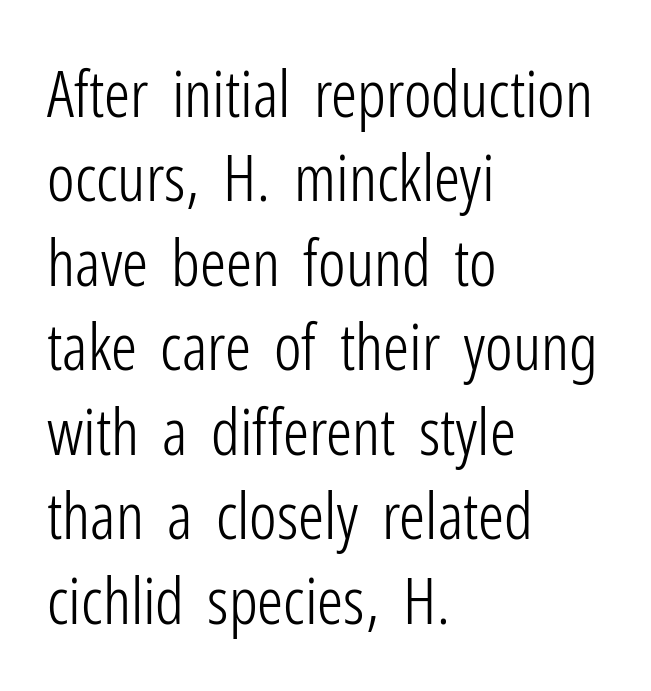
A normal amount of white space separates one row of letters from the next. Compared with a centered layout, this one pins lines to the left instead. The font is comparable to plain body text, perhaps lighter. No feet cap the strokes, marking this as sans-serif type. The letters stand upright; this is a roman face.
